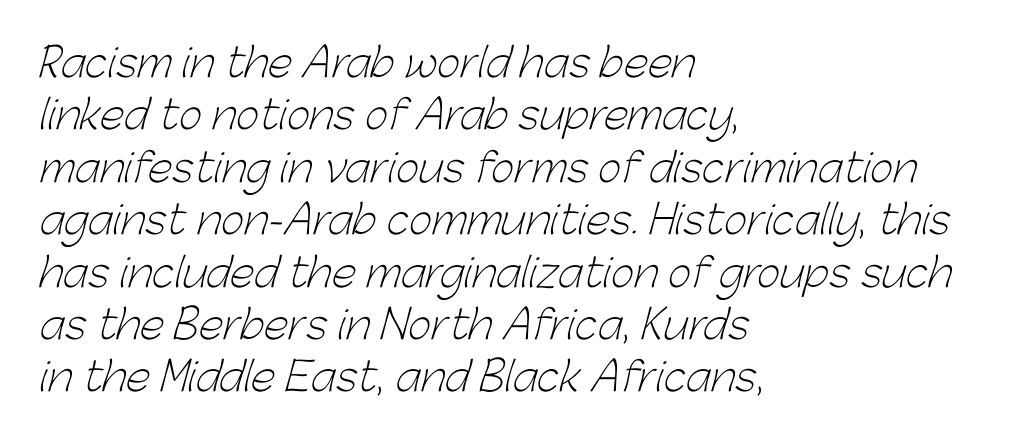
{"serif": "no", "bold": "no", "weight": "light", "width": "normal", "stroke_contrast": "low", "x_height": "medium", "monospaced": "no", "underline": "no", "align": "left", "line_spacing": "normal", "line_spacing_ratio": 1.31, "letter_spacing": "normal", "letter_spacing_em": 0.0, "glyph_px": 40}
